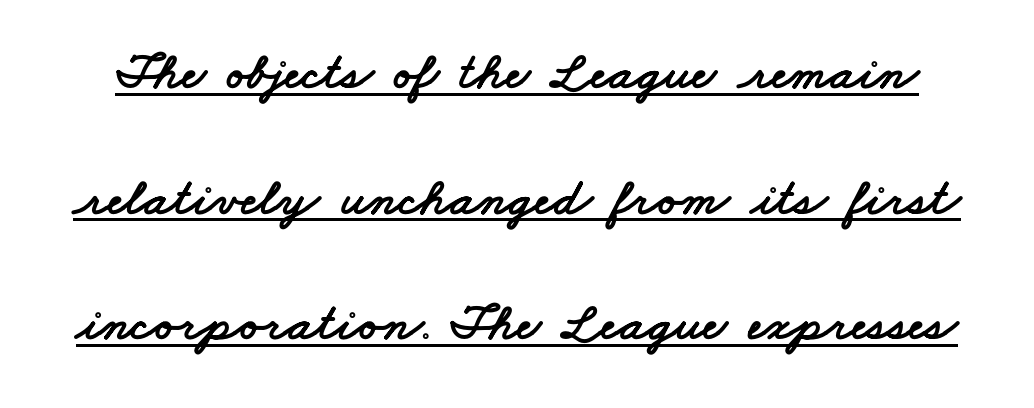
{"serif": "no", "width": "wide", "stroke_contrast": "low", "x_height": "small", "monospaced": "no", "underline": "yes", "line_spacing": "loose", "line_spacing_ratio": 2.37, "letter_spacing": "normal", "letter_spacing_em": 0.0, "glyph_px": 53}
